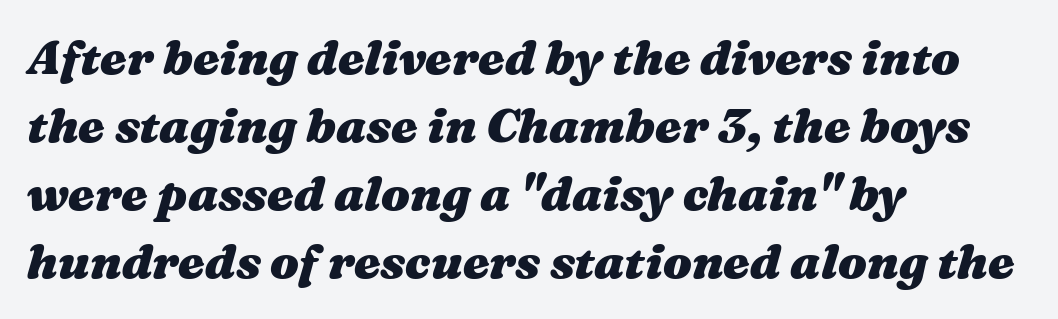
These lines are rendered in a variable-pitch font. Check under the words: just untouched page. The rendering uses a bold face; every stroke is thick and dark. Is the type slanted? Yes — the strokes lean at a clear angle. The paragraph has a hard left edge and a soft right edge. Spacing between characters is what you'd get straight out of the box.
